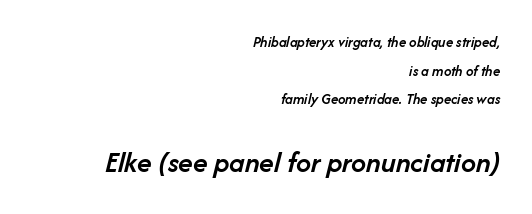
Q: Is the text bold? A: Semi-bold.
Q: Is the text italic (slanted)? A: Yes, it leans right by about 14 degrees.
Q: Is the text underlined? A: No.
Q: How is the paragraph aligned? A: Right-aligned.
Q: Is the spacing between letters normal or unusually wide? A: Normal.
Q: Is the spacing between lines tight, normal or loose? A: Loose.
Q: Which block of text is set in a larger size, the first (top) or the second (bottom)? A: The second (bottom) one.
Q: Width (condensed, normal, or wide)? A: Normal.
Q: Stroke contrast? A: Low.
Q: x-height? A: Medium.
Q: Monospaced? A: No.
